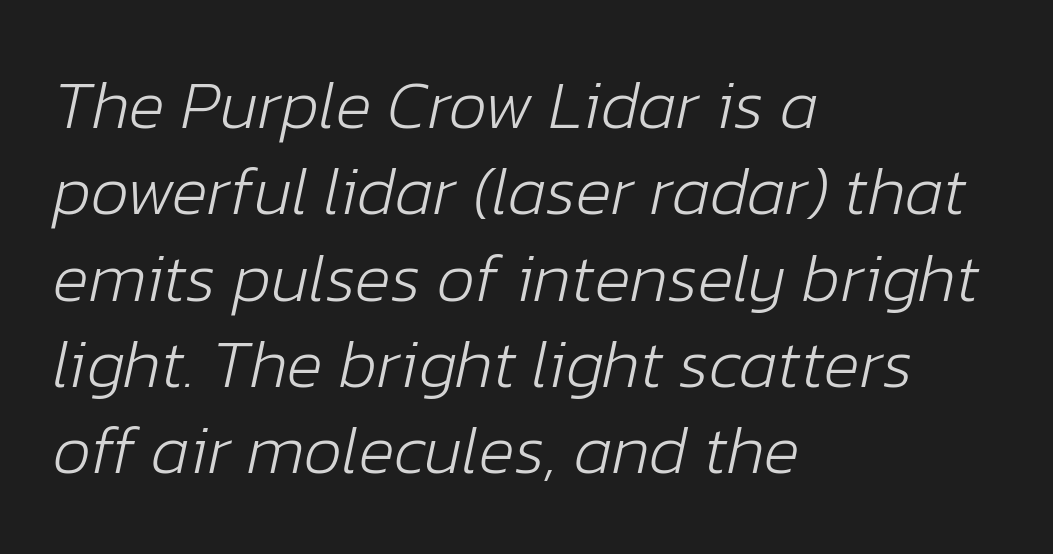
Q: Is the text bold? A: No.
Q: Is the text italic (slanted)? A: Yes, it leans right by about 12 degrees.
Q: Is the text underlined? A: No.
Q: How is the paragraph aligned? A: Left-aligned.
Q: Is the spacing between letters normal or unusually wide? A: Normal.
Q: Is the spacing between lines tight, normal or loose? A: Normal.
Q: Width (condensed, normal, or wide)? A: Normal.
Q: Stroke contrast? A: Low.
Q: x-height? A: Medium.
Q: Monospaced? A: No.
